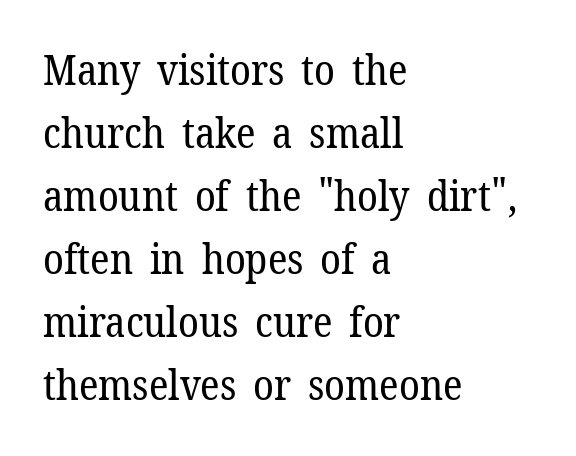
{"serif": "yes", "italic": "no", "bold": "no", "weight": "regular", "width": "normal", "stroke_contrast": "low", "x_height": "medium", "monospaced": "no", "underline": "no", "align": "left", "line_spacing": "normal", "line_spacing_ratio": 1.5, "letter_spacing": "normal", "letter_spacing_em": 0.0, "glyph_px": 42}
